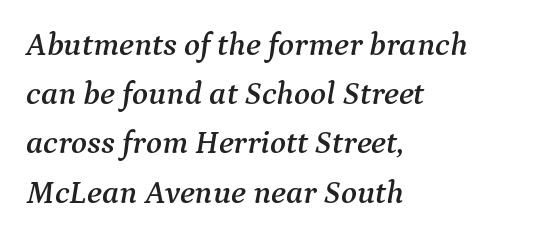
Tracking here is standard; glyphs follow each other at the usual distance. The paragraph shown leans on its left margin. Each new line begins a customary step beneath the previous one. A typesetter would call this proportional, since set widths differ per character. Only glyphs here, with clear space below each row. Does the lettering tilt? It does — this is italic.
